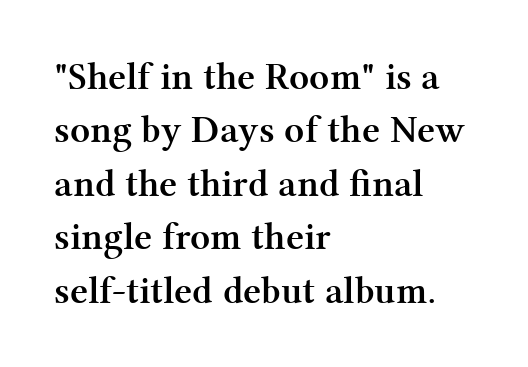
The image shows 39 px semibold serif type, upright; set left-aligned, normal line spacing (1.37x), normal letter spacing, not underlined; medium stroke contrast and a medium x-height.
